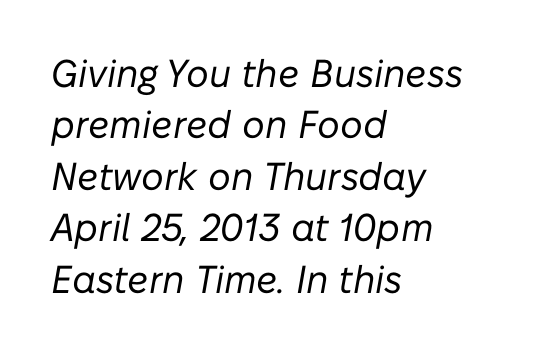
Q: Is the text bold? A: No.
Q: Is the text italic (slanted)? A: Yes, it leans right by about 10 degrees.
Q: Is the text underlined? A: No.
Q: How is the paragraph aligned? A: Left-aligned.
Q: Is the spacing between letters normal or unusually wide? A: Normal.
Q: Is the spacing between lines tight, normal or loose? A: Normal.
Q: Width (condensed, normal, or wide)? A: Normal.
Q: Stroke contrast? A: Low.
Q: x-height? A: Medium.
Q: Monospaced? A: No.
